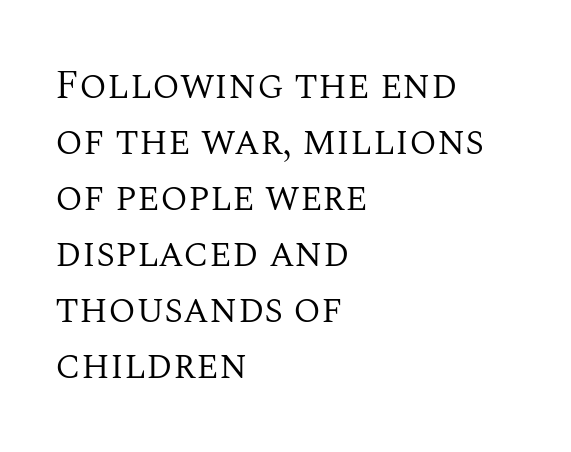
{"serif": "yes", "italic": "no", "bold": "no", "weight": "regular", "width": "normal", "stroke_contrast": "medium", "x_height": "large", "monospaced": "no", "underline": "no", "align": "left", "line_spacing": "normal", "line_spacing_ratio": 1.4, "letter_spacing": "normal", "letter_spacing_em": 0.0, "glyph_px": 40}
